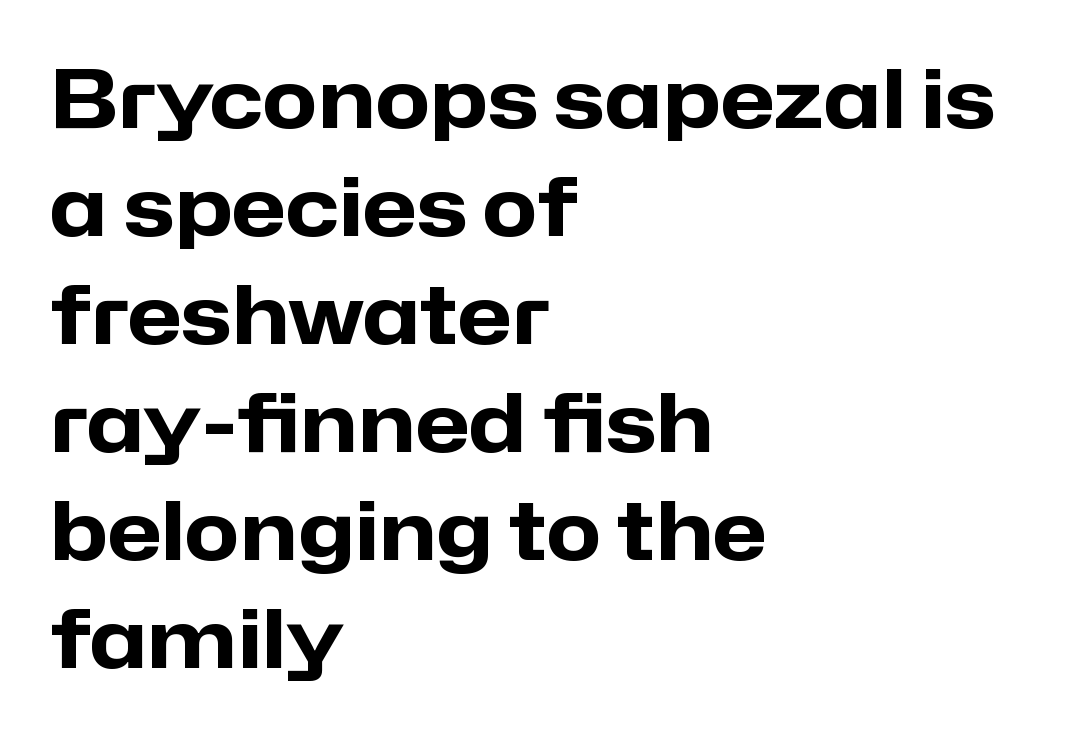
{"serif": "no", "italic": "no", "bold": "yes", "weight": "heavy", "width": "normal", "stroke_contrast": "low", "x_height": "medium", "monospaced": "no", "underline": "no", "align": "left", "line_spacing": "normal", "line_spacing_ratio": 1.35, "letter_spacing": "normal", "letter_spacing_em": 0.0, "glyph_px": 80}
